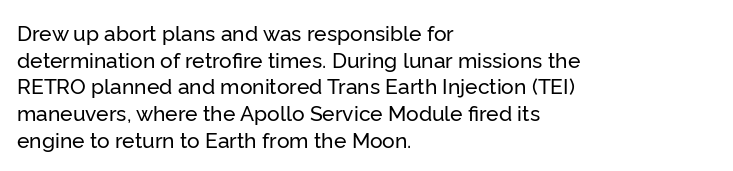
Successive baselines arrive at the customary interval. The space directly below the letters is spotless. The face used here is rendered with its standard letterfit. The rendering anchors every line to the left-hand side.
